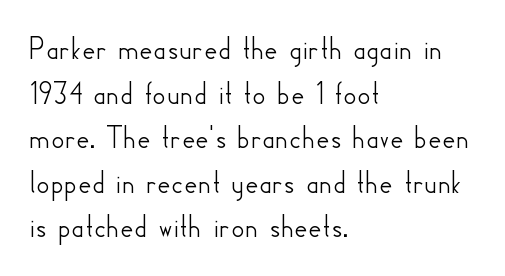
Q: Is the text italic (slanted)? A: No, it is upright.
Q: Is the typeface a serif or a sans-serif typeface? A: Sans-serif.
Q: Is the text underlined? A: No.
Q: How is the paragraph aligned? A: Left-aligned.
Q: Is the spacing between letters normal or unusually wide? A: Normal.
Q: Is the spacing between lines tight, normal or loose? A: Normal.
Q: Width (condensed, normal, or wide)? A: Normal.
Q: Stroke contrast? A: Low.
Q: x-height? A: Small.
Q: Monospaced? A: No.
